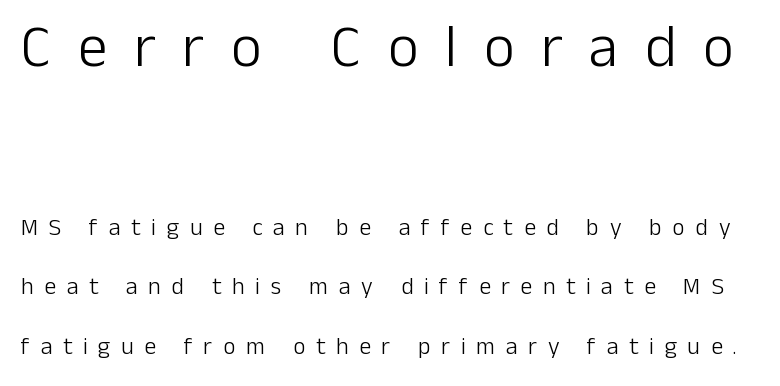
The image shows 60 px light sans-serif type, upright; set loose line spacing (2.47x), unusually wide letter spacing (+0.44 em), not underlined; the first (top) block is 2.5x larger; low stroke contrast and a medium x-height.
